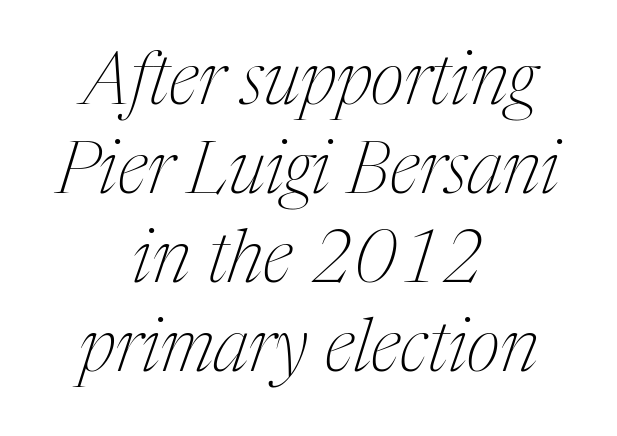
{"serif": "yes", "italic": "yes", "lean": "right", "slant_degrees": 17, "bold": "no", "weight": "thin", "width": "condensed", "stroke_contrast": "medium", "x_height": "medium", "monospaced": "no", "underline": "no", "align": "center", "line_spacing_ratio": 1.22, "letter_spacing": "normal", "letter_spacing_em": 0.0, "glyph_px": 73}
